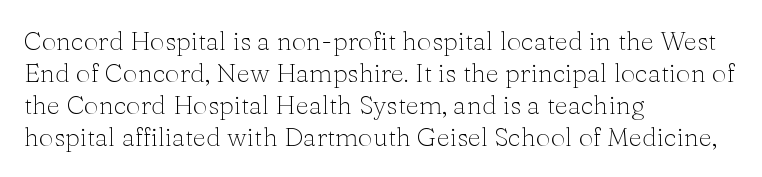
{"italic": "no", "bold": "no", "underline": "no", "align": "left", "line_spacing_ratio": 1.23, "letter_spacing": "normal", "letter_spacing_em": 0.0, "glyph_px": 26}
